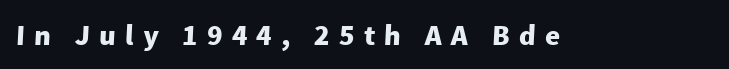
The image shows 29 px heavy sans-serif type; set unusually wide letter spacing (+0.31 em), not underlined; low stroke contrast and a medium x-height.
